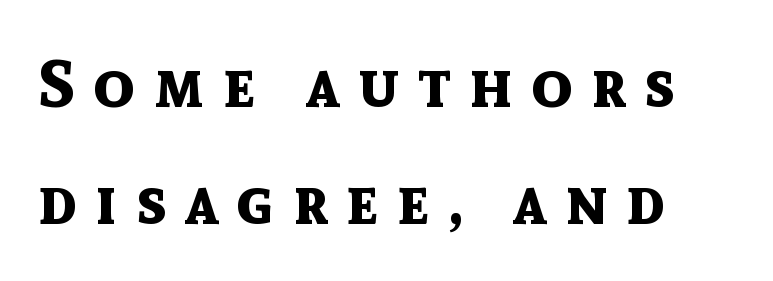
{"serif": "no", "italic": "no", "bold": "yes", "weight": "bold", "width": "normal", "x_height": "medium", "monospaced": "no", "underline": "no", "align": "left", "line_spacing_ratio": 1.77, "letter_spacing": "wide", "letter_spacing_em": 0.28, "glyph_px": 66}
